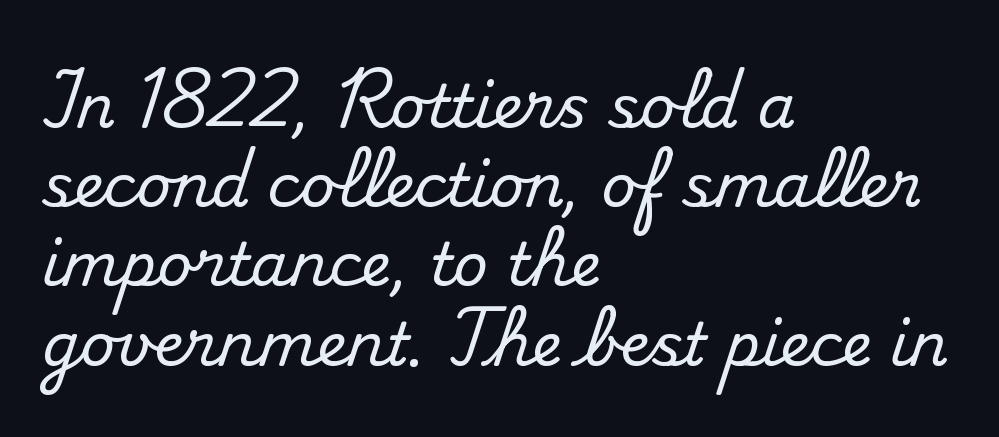
In terms of leading, this rendering sits right in the middle. The rendering shows small feet on the letterforms — a serif design. The space beneath each line is pristine and unruled. The gaps between neighbouring characters are ordinary and unremarkable.
